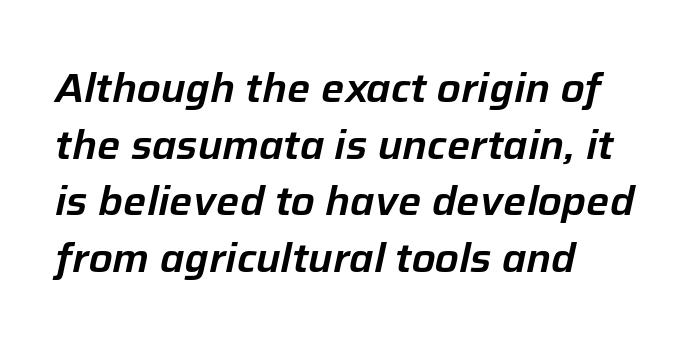
Each new line begins a customary step beneath the previous one. The space beneath each line is pristine and unruled. Tall strokes in this sample are angled rather than plumb. The gaps between neighbouring characters are ordinary and unremarkable. The ragged edge is on the right, which tells us the setting is flush left.
